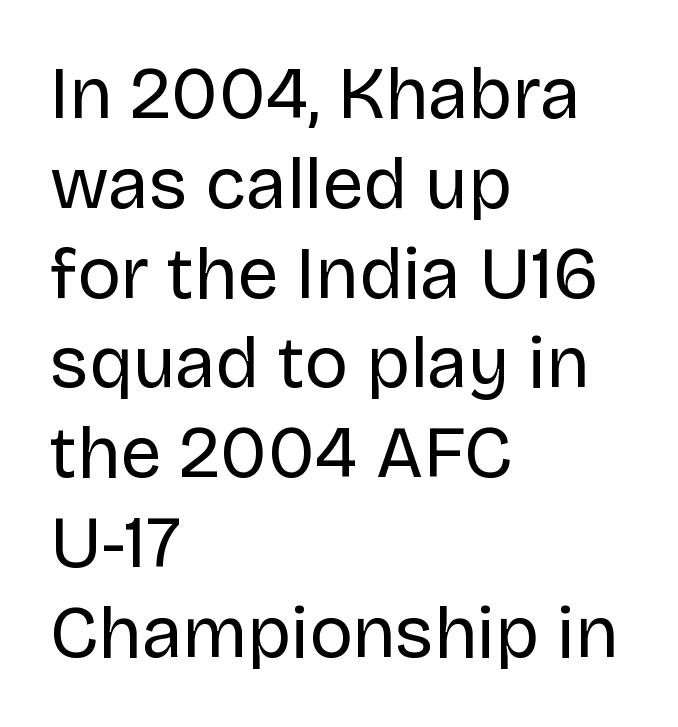
The image shows 73 px regular-weight sans-serif type, upright; set left-aligned, line spacing 1.23x, normal letter spacing, not underlined; low stroke contrast and a large x-height.
